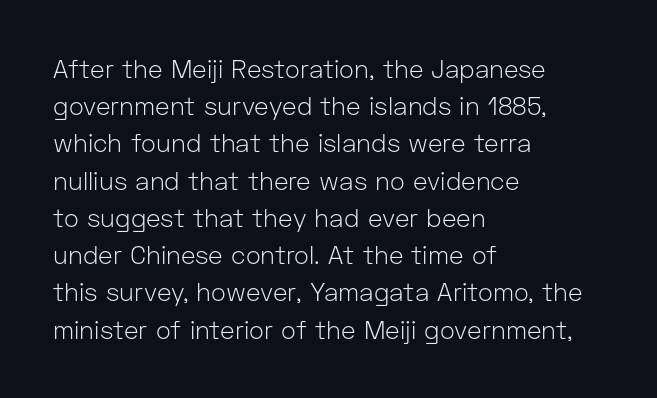
The image shows 25 px text type, upright; set left-aligned, normal line spacing (1.49x), normal letter spacing, not underlined.
